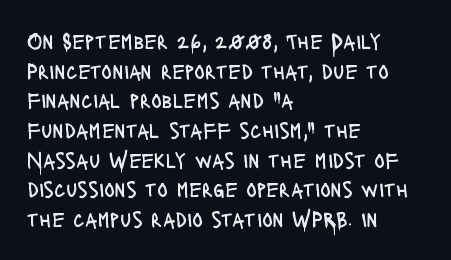
{"italic": "no", "bold": "no", "underline": "no", "align": "left", "line_spacing": "normal", "line_spacing_ratio": 1.35, "letter_spacing": "normal", "letter_spacing_em": 0.0, "glyph_px": 22}
